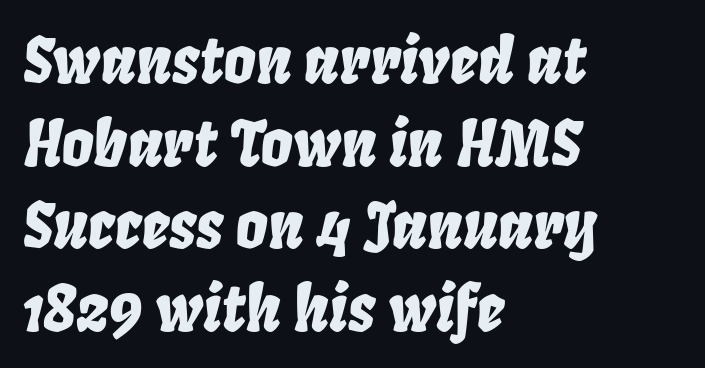
Q: Is the text italic (slanted)? A: Yes, it leans right by about 8 degrees.
Q: Is the text underlined? A: No.
Q: How is the paragraph aligned? A: Left-aligned.
Q: Is the spacing between letters normal or unusually wide? A: Normal.
Q: Is the spacing between lines tight, normal or loose? A: Normal.
Q: Width (condensed, normal, or wide)? A: Condensed.
Q: Stroke contrast? A: Low.
Q: x-height? A: Large.
Q: Monospaced? A: No.
